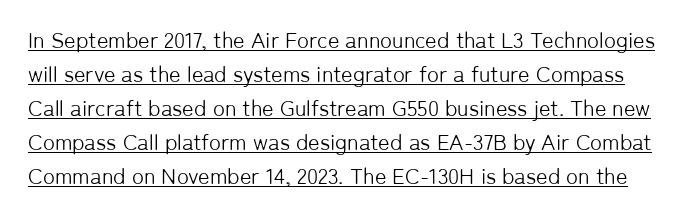
{"italic": "no", "bold": "no", "underline": "yes", "line_spacing": "normal", "line_spacing_ratio": 1.54, "letter_spacing": "normal", "letter_spacing_em": 0.0, "glyph_px": 22}
